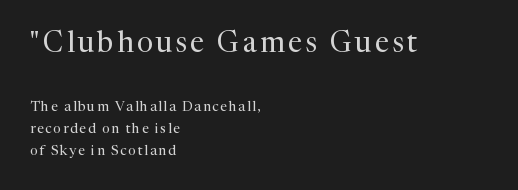
Q: Is the text bold? A: No.
Q: Is the text italic (slanted)? A: No, it is upright.
Q: Is the typeface a serif or a sans-serif typeface? A: Serif.
Q: Is the text underlined? A: No.
Q: How is the paragraph aligned? A: Left-aligned.
Q: Is the spacing between lines tight, normal or loose? A: Normal.
Q: Which block of text is set in a larger size, the first (top) or the second (bottom)? A: The first (top) one.
Q: Width (condensed, normal, or wide)? A: Normal.
Q: Stroke contrast? A: Medium.
Q: x-height? A: Medium.
Q: Monospaced? A: No.
